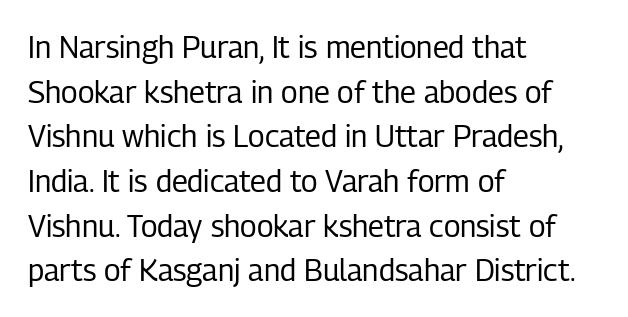
The ragged edge is on the right, which tells us the setting is flush left. The rendering uses natural spacing where letterforms have individual widths. Glance below the letters and you will spot only blank space. Does the type have serifs? No, each stem ends abruptly. Observe the ordinary spacing: letters are neighbours, not strangers. Heft: none added — not bold.
